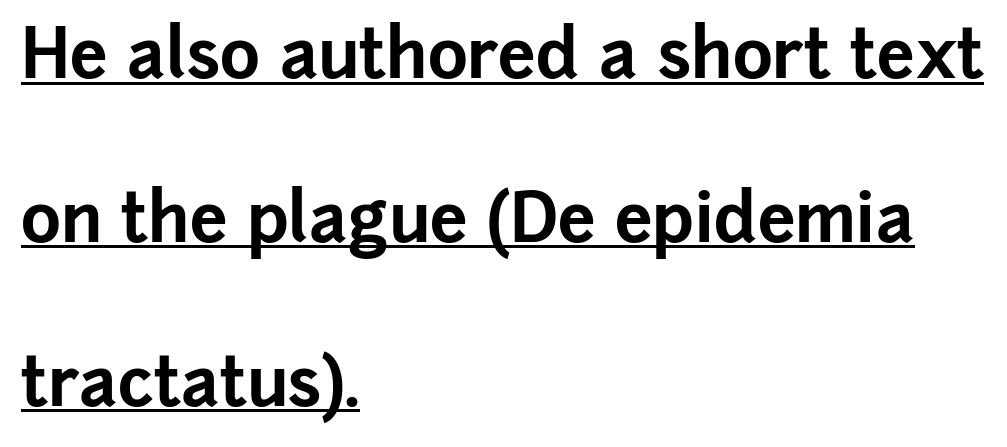
Q: Is the text bold? A: Yes.
Q: Is the text italic (slanted)? A: No, it is upright.
Q: Is the typeface a serif or a sans-serif typeface? A: Sans-serif.
Q: Is the text underlined? A: Yes.
Q: How is the paragraph aligned? A: Left-aligned.
Q: Is the spacing between letters normal or unusually wide? A: Normal.
Q: Is the spacing between lines tight, normal or loose? A: Loose.
Q: Width (condensed, normal, or wide)? A: Normal.
Q: Stroke contrast? A: Low.
Q: x-height? A: Medium.
Q: Monospaced? A: No.
